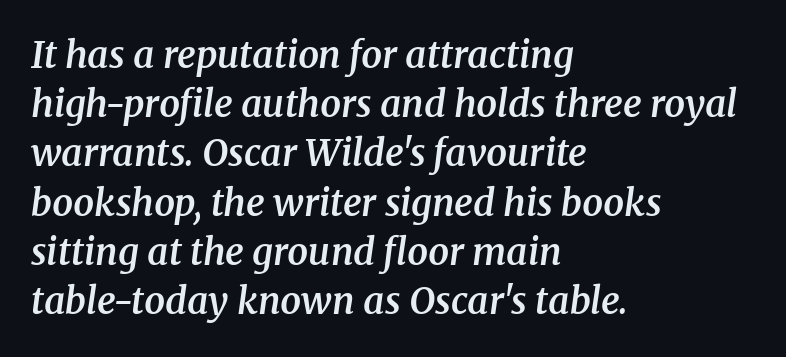
{"serif": "yes", "italic": "yes", "lean": "right", "slant_degrees": 8, "bold": "semi", "weight": "semibold", "width": "normal", "stroke_contrast": "medium", "x_height": "medium", "monospaced": "no", "underline": "no", "align": "left", "line_spacing": "normal", "line_spacing_ratio": 1.33, "letter_spacing": "normal", "letter_spacing_em": 0.0, "glyph_px": 37}
